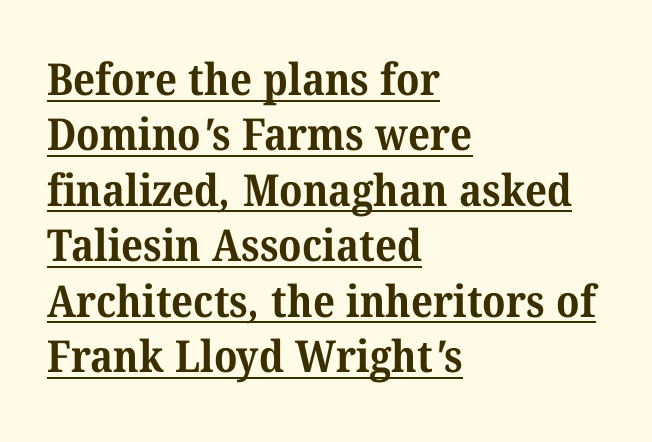
The image shows 44 px bold serif type; set left-aligned, normal line spacing (1.26x), normal letter spacing, underlined; medium stroke contrast and a medium x-height.
